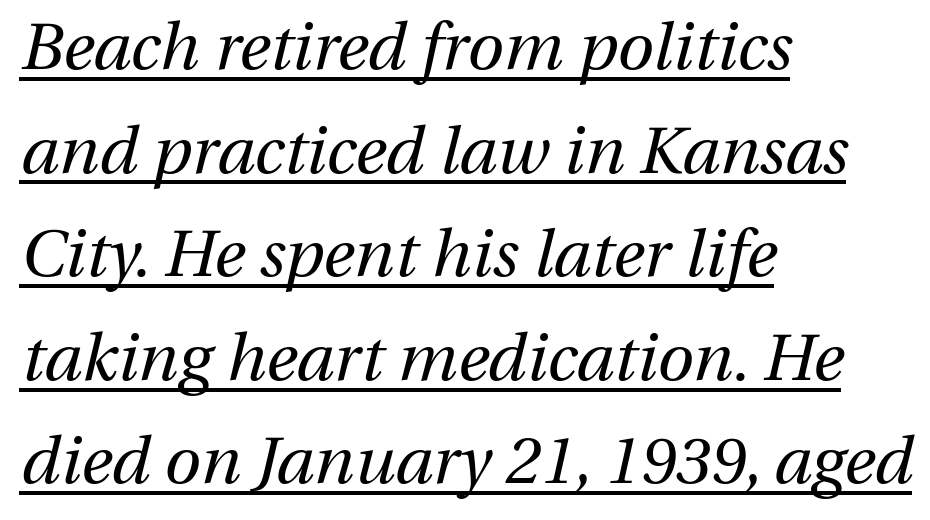
The specimen includes a rule beneath the text block's lines. The rendering anchors every line to the left-hand side. Looks like regular typesetting: each glyph gets only the width it needs. The horizontal fit of the characters is conventional and even.
